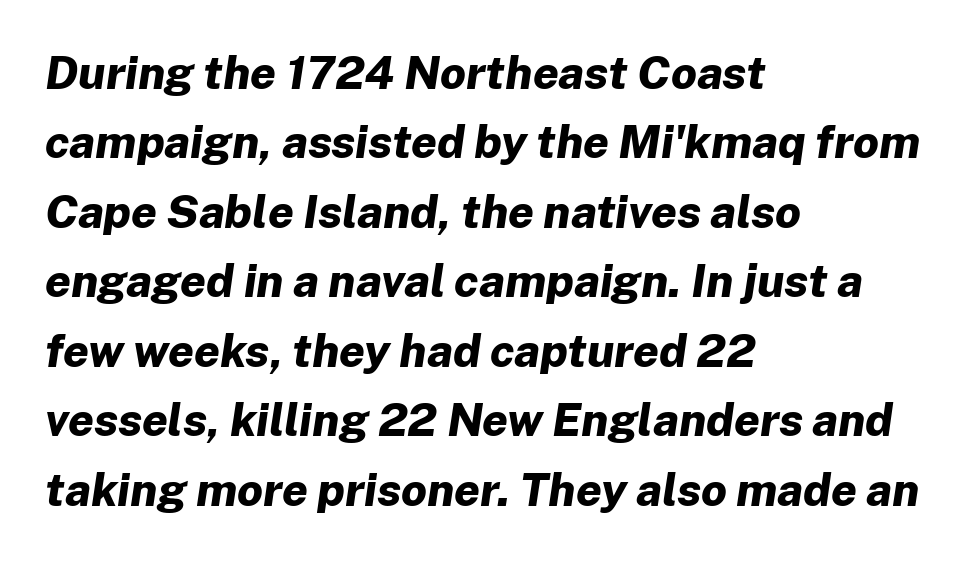
Q: Is the text bold? A: Yes.
Q: Is the text italic (slanted)? A: Yes, it leans right by about 8 degrees.
Q: Is the text underlined? A: No.
Q: How is the paragraph aligned? A: Left-aligned.
Q: Is the spacing between letters normal or unusually wide? A: Normal.
Q: Is the spacing between lines tight, normal or loose? A: Normal.
Q: Width (condensed, normal, or wide)? A: Normal.
Q: Stroke contrast? A: Low.
Q: x-height? A: Medium.
Q: Monospaced? A: No.
